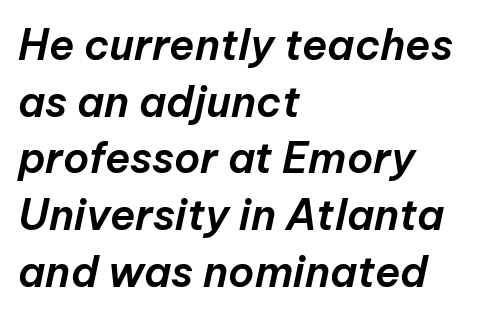
The image shows 42 px text type, italic (leaning right); set left-aligned, normal line spacing (1.35x), normal letter spacing, not underlined; low stroke contrast and a medium x-height.
